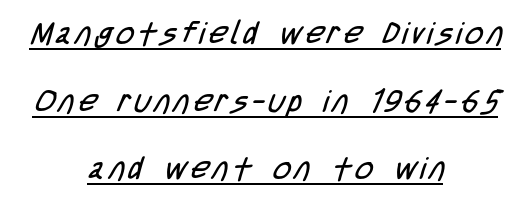
Q: Is the text bold? A: No.
Q: Is the typeface a serif or a sans-serif typeface? A: Sans-serif.
Q: Is the text underlined? A: Yes.
Q: How is the paragraph aligned? A: Centered.
Q: Is the spacing between lines tight, normal or loose? A: Loose.
Q: Width (condensed, normal, or wide)? A: Condensed.
Q: Stroke contrast? A: Low.
Q: x-height? A: Large.
Q: Monospaced? A: No.
